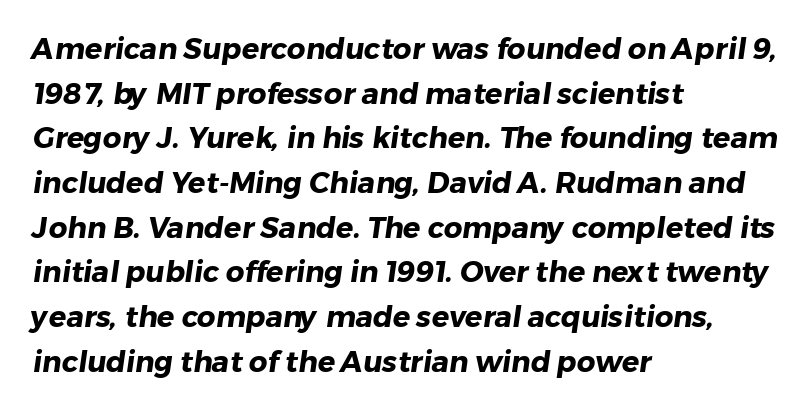
Q: Is the text bold? A: Yes.
Q: Is the typeface a serif or a sans-serif typeface? A: Sans-serif.
Q: Is the text underlined? A: No.
Q: How is the paragraph aligned? A: Left-aligned.
Q: Is the spacing between letters normal or unusually wide? A: Normal.
Q: Is the spacing between lines tight, normal or loose? A: Normal.
Q: Width (condensed, normal, or wide)? A: Normal.
Q: Stroke contrast? A: Low.
Q: x-height? A: Medium.
Q: Monospaced? A: No.
